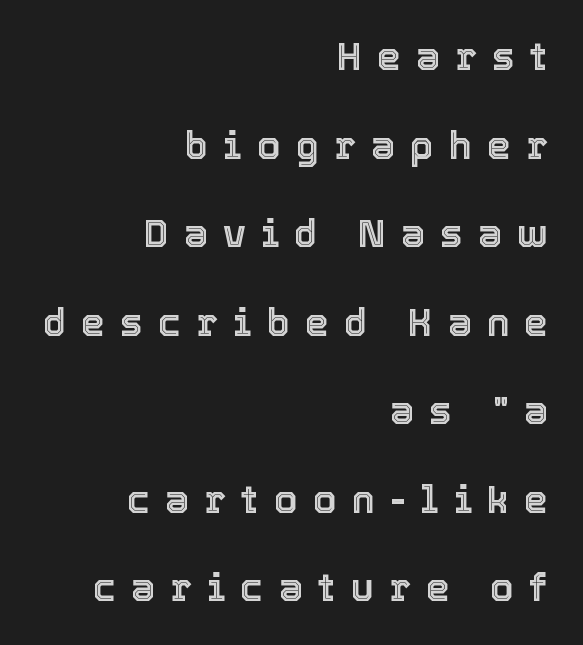
Q: Is the text italic (slanted)? A: No, it is upright.
Q: Is the text underlined? A: No.
Q: How is the paragraph aligned? A: Right-aligned.
Q: Is the spacing between letters normal or unusually wide? A: Unusually wide.
Q: Is the spacing between lines tight, normal or loose? A: Loose.
Q: Width (condensed, normal, or wide)? A: Normal.
Q: x-height? A: Medium.
Q: Monospaced? A: No.
